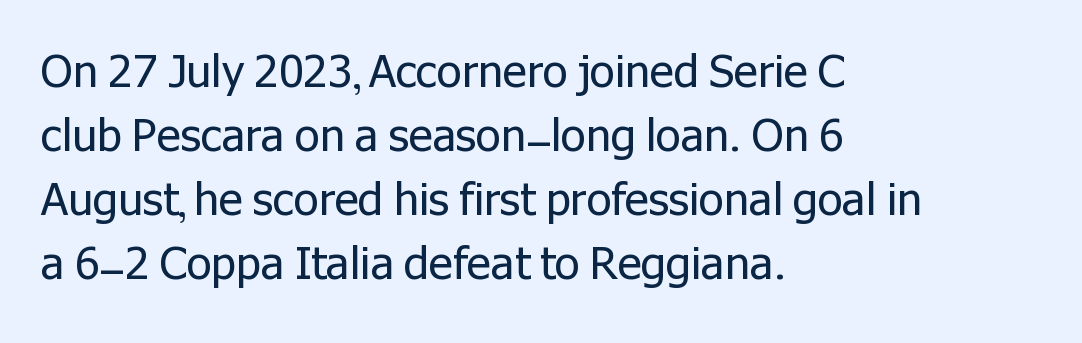
Q: Is the text bold? A: No.
Q: Is the text italic (slanted)? A: No, it is upright.
Q: Is the typeface a serif or a sans-serif typeface? A: Sans-serif.
Q: Is the text underlined? A: No.
Q: How is the paragraph aligned? A: Left-aligned.
Q: Is the spacing between letters normal or unusually wide? A: Normal.
Q: Is the spacing between lines tight, normal or loose? A: Normal.
Q: Width (condensed, normal, or wide)? A: Normal.
Q: Stroke contrast? A: Low.
Q: x-height? A: Medium.
Q: Monospaced? A: No.
